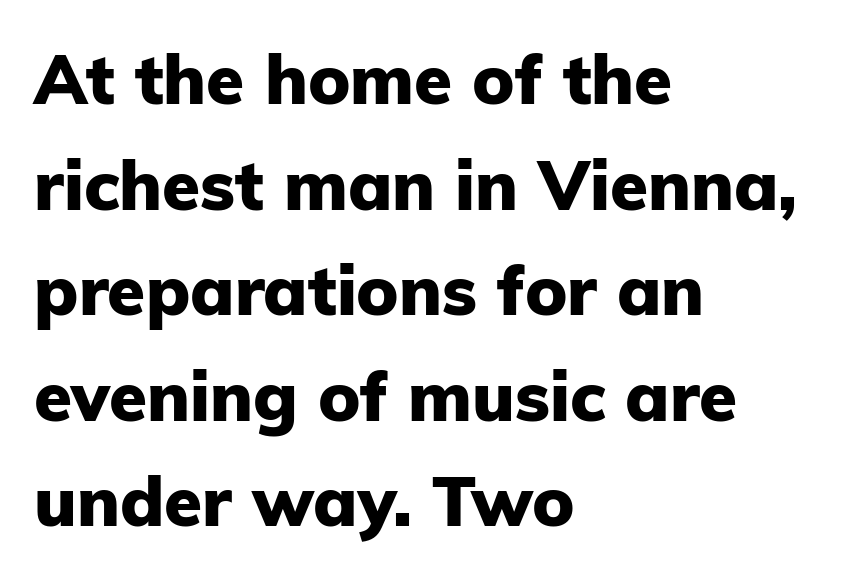
{"serif": "no", "italic": "no", "bold": "yes", "weight": "heavy", "width": "normal", "stroke_contrast": "low", "x_height": "medium", "monospaced": "no", "underline": "no", "align": "left", "line_spacing": "normal", "line_spacing_ratio": 1.53, "letter_spacing": "normal", "letter_spacing_em": 0.0, "glyph_px": 69}
